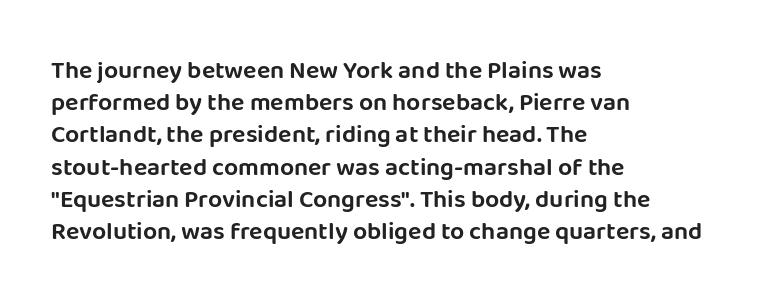
{"italic": "no", "underline": "no", "align": "left", "line_spacing": "normal", "line_spacing_ratio": 1.29, "letter_spacing": "normal", "letter_spacing_em": 0.0, "glyph_px": 25}
